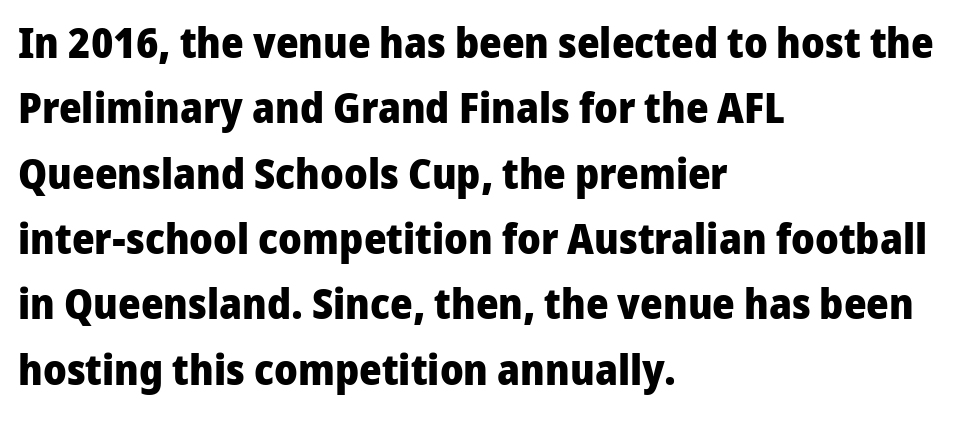
{"serif": "no", "italic": "no", "bold": "yes", "weight": "heavy", "width": "normal", "stroke_contrast": "low", "x_height": "medium", "monospaced": "no", "underline": "no", "align": "left", "line_spacing": "normal", "line_spacing_ratio": 1.52, "letter_spacing": "normal", "letter_spacing_em": 0.0, "glyph_px": 43}
